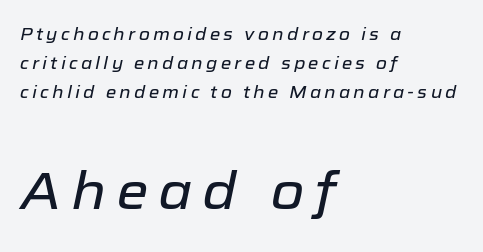
The image shows 52 px text type, italic (leaning right); set left-aligned, line spacing 1.71x, not underlined; the second (bottom) block is 3.06x larger; low stroke contrast and a medium x-height.
